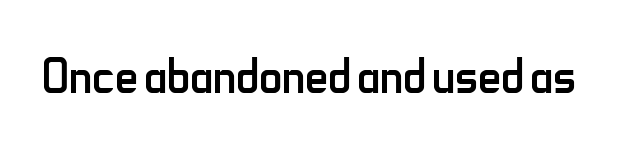
The image shows 64 px regular-weight, condensed sans-serif type, upright; set normal letter spacing, not underlined; low stroke contrast and a small x-height.
